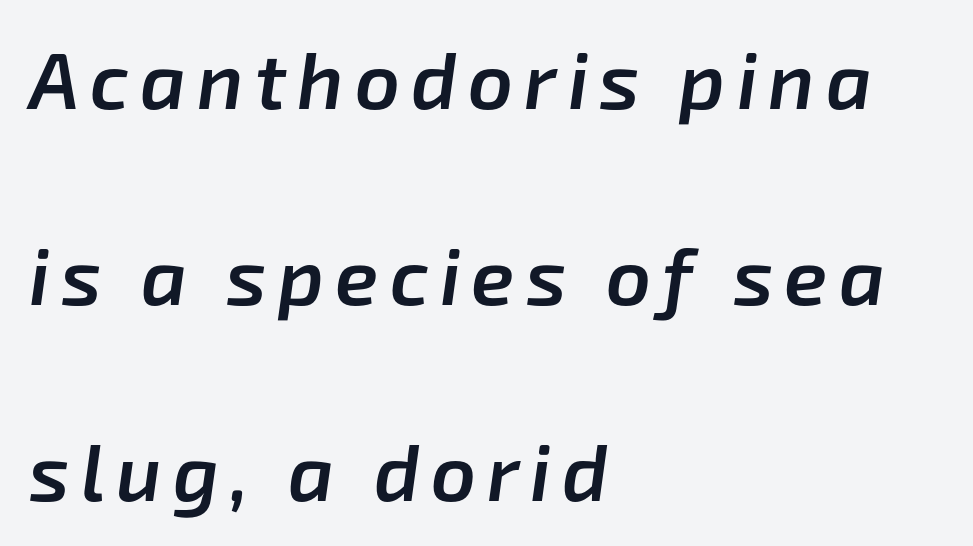
{"italic": "yes", "lean": "right", "slant_degrees": 8, "bold": "semi", "weight": "semibold", "width": "normal", "stroke_contrast": "low", "x_height": "medium", "monospaced": "no", "underline": "no", "align": "left", "line_spacing": "loose", "line_spacing_ratio": 2.48, "glyph_px": 79}
